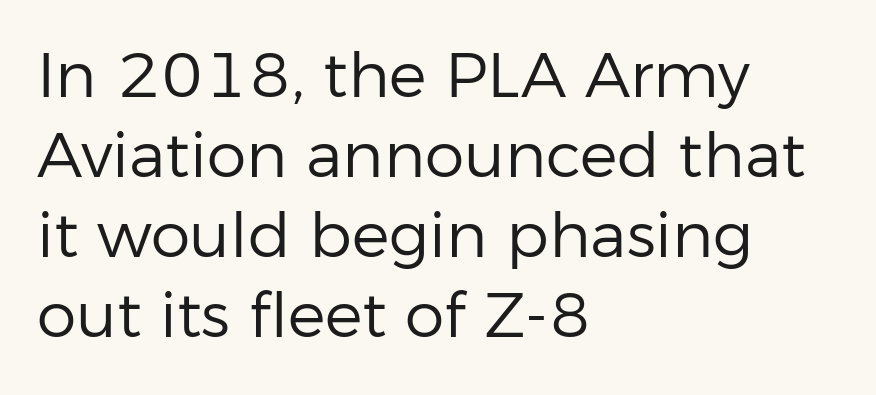
The image shows 63 px regular-weight sans-serif type, upright; set left-aligned, normal line spacing (1.27x), normal letter spacing, not underlined; low stroke contrast and a medium x-height.
